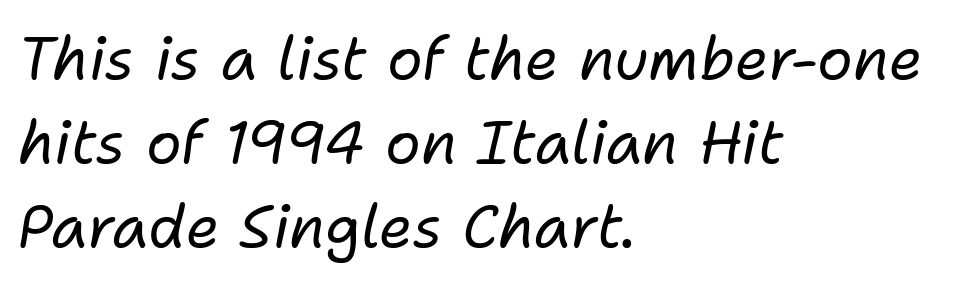
{"italic": "yes", "lean": "right", "slant_degrees": 11, "bold": "no", "weight": "regular", "width": "normal", "stroke_contrast": "low", "x_height": "medium", "monospaced": "no", "underline": "no", "align": "left", "line_spacing": "normal", "line_spacing_ratio": 1.42, "letter_spacing": "normal", "letter_spacing_em": 0.0, "glyph_px": 59}
